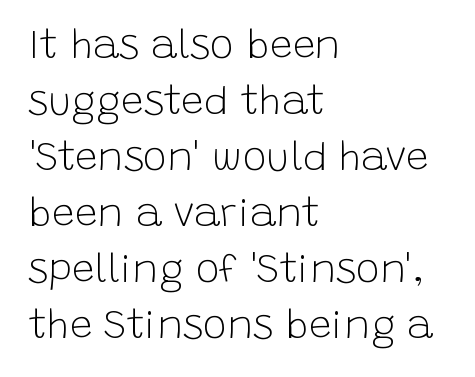
Is the letter spacing exaggerated? No — it looks like the ordinary default. The letterforms sit at book weight or below. Students, observe: this is what conventionally led text looks like. What kind of face is this? One without serifs — a sans. Lines of text with bare space underneath. The passage shown is typed in a proportional face where columns would drift.
